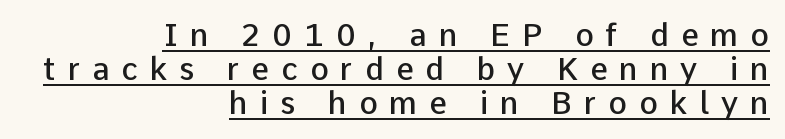
{"serif": "no", "italic": "no", "bold": "semi", "weight": "semibold", "width": "normal", "stroke_contrast": "low", "x_height": "medium", "monospaced": "no", "underline": "yes", "align": "right", "line_spacing": "tight", "line_spacing_ratio": 1.1, "letter_spacing": "wide", "letter_spacing_em": 0.39, "glyph_px": 31}
